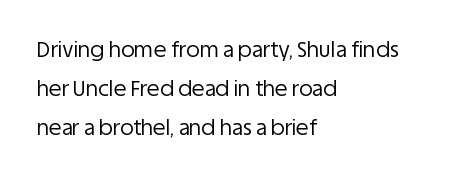
{"italic": "no", "bold": "no", "underline": "no", "align": "left", "line_spacing_ratio": 1.86, "letter_spacing": "normal", "letter_spacing_em": 0.0, "glyph_px": 21}
